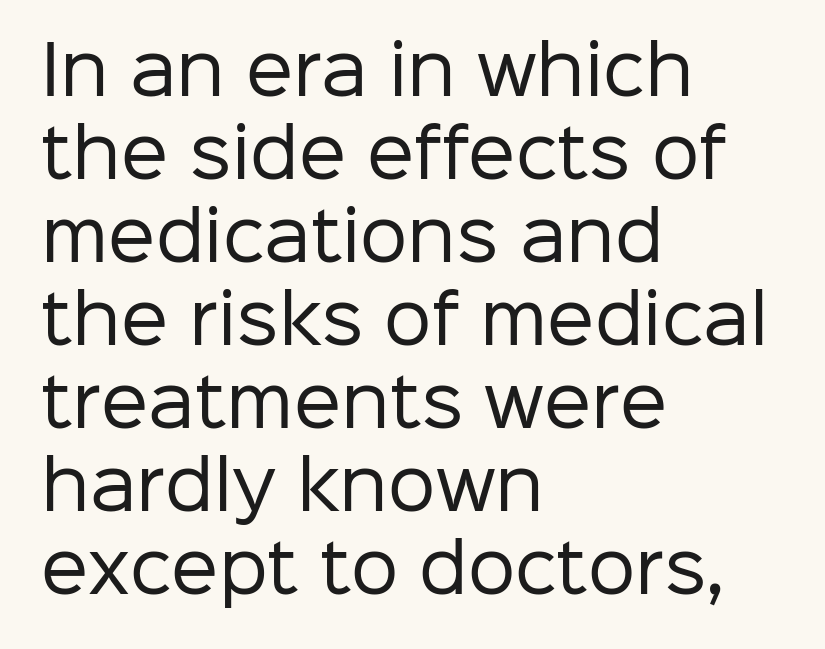
Q: Is the text bold? A: No.
Q: Is the text italic (slanted)? A: No, it is upright.
Q: Is the typeface a serif or a sans-serif typeface? A: Sans-serif.
Q: Is the text underlined? A: No.
Q: How is the paragraph aligned? A: Left-aligned.
Q: Is the spacing between letters normal or unusually wide? A: Normal.
Q: Width (condensed, normal, or wide)? A: Normal.
Q: Stroke contrast? A: Low.
Q: x-height? A: Medium.
Q: Monospaced? A: No.
